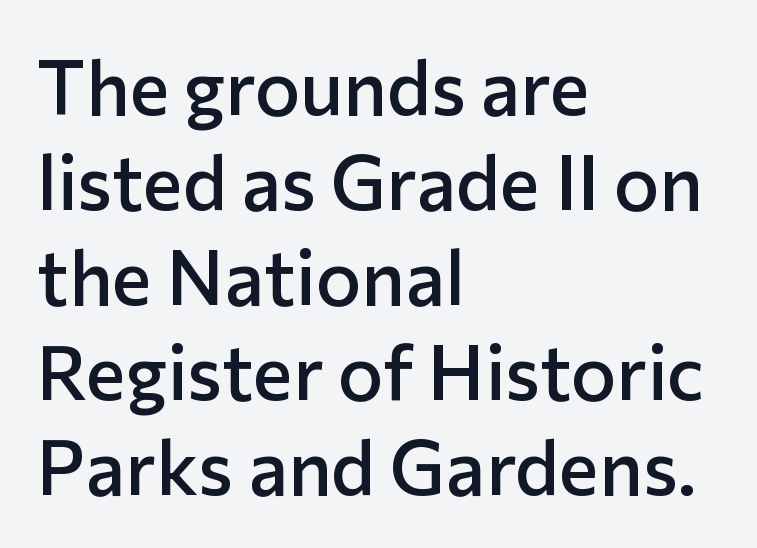
The rendering uses natural spacing where letterforms have individual widths. The lines sit at an ordinary, default distance from one another. The letters sit at their default tracking, neither squeezed nor spread. Which margin do the lines hug? The left one — the right edge is uneven.
